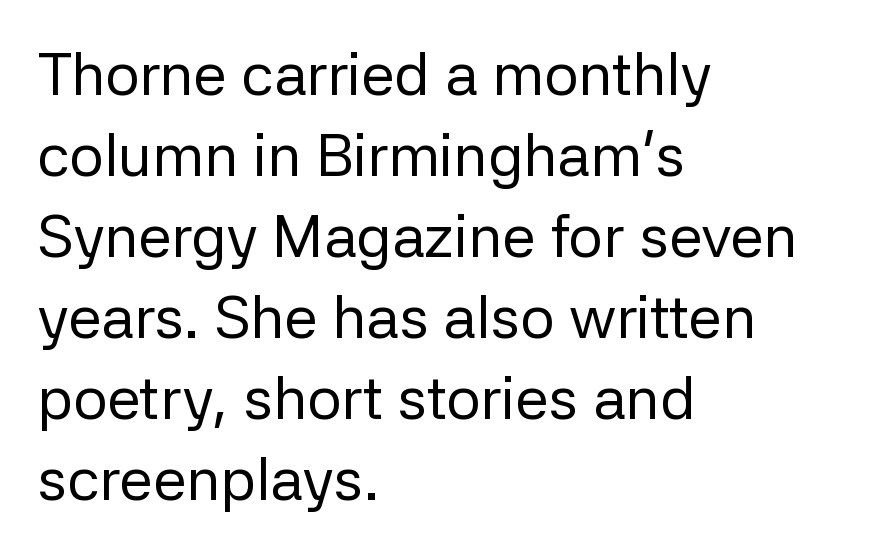
Each letter's strokes conclude bluntly, with no projecting serifs. Think standard paragraph weight, or any step lighter than that. Nobody drew a line under any word here. Standard letterfit; no display-style spreading of the glyphs. The rendering anchors every line to the left-hand side. This sample uses an upright cut, with every glyph sitting square on the baseline.
